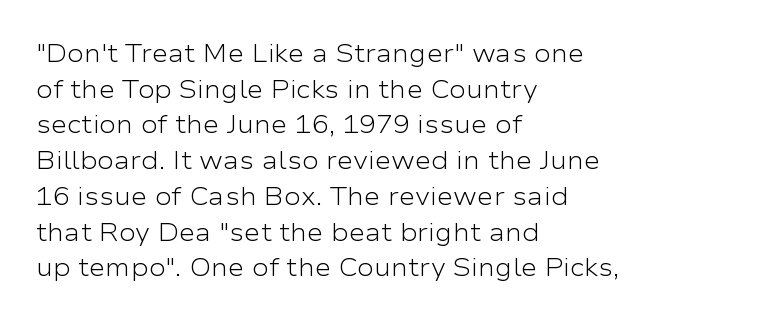
The image shows 25 px text type, upright; set left-aligned, normal line spacing (1.43x), normal letter spacing, not underlined.
